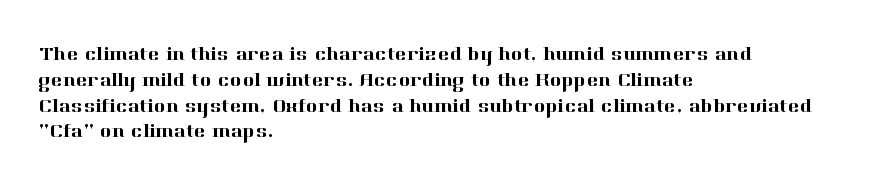
Q: Is the text italic (slanted)? A: No, it is upright.
Q: Is the text underlined? A: No.
Q: How is the paragraph aligned? A: Left-aligned.
Q: Is the spacing between letters normal or unusually wide? A: Normal.
Q: Is the spacing between lines tight, normal or loose? A: Normal.
